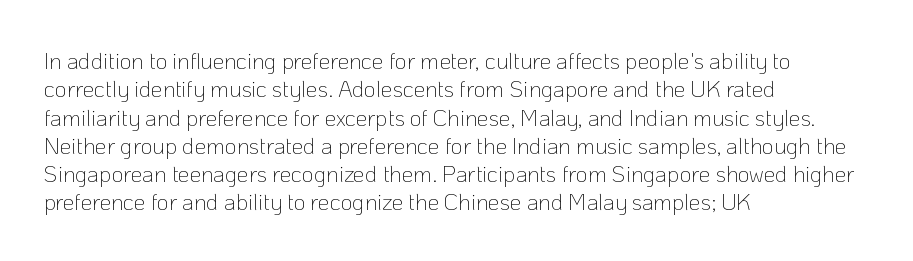
{"italic": "no", "bold": "no", "underline": "no", "align": "left", "line_spacing_ratio": 1.23, "letter_spacing": "normal", "letter_spacing_em": 0.0, "glyph_px": 23}
